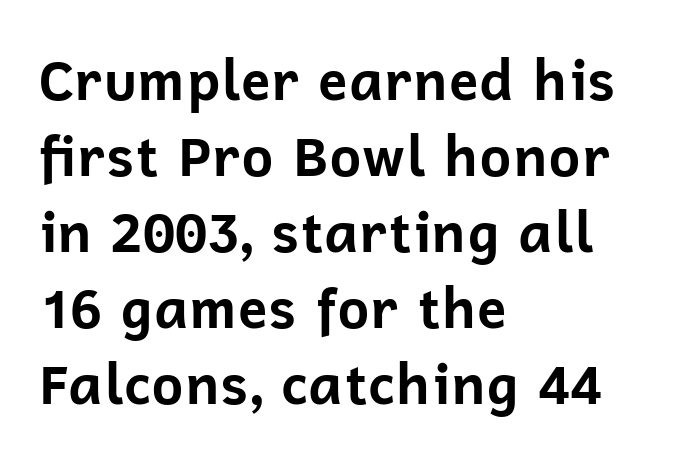
The image shows 55 px bold sans-serif type, upright; set left-aligned, normal line spacing (1.38x), normal letter spacing, not underlined; low stroke contrast and a medium x-height.
